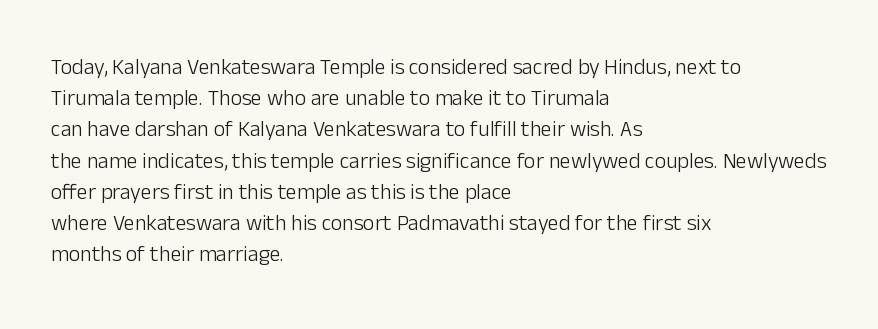
{"italic": "no", "bold": "no", "underline": "no", "align": "left", "line_spacing": "normal", "line_spacing_ratio": 1.42, "letter_spacing": "normal", "letter_spacing_em": 0.0, "glyph_px": 22}
